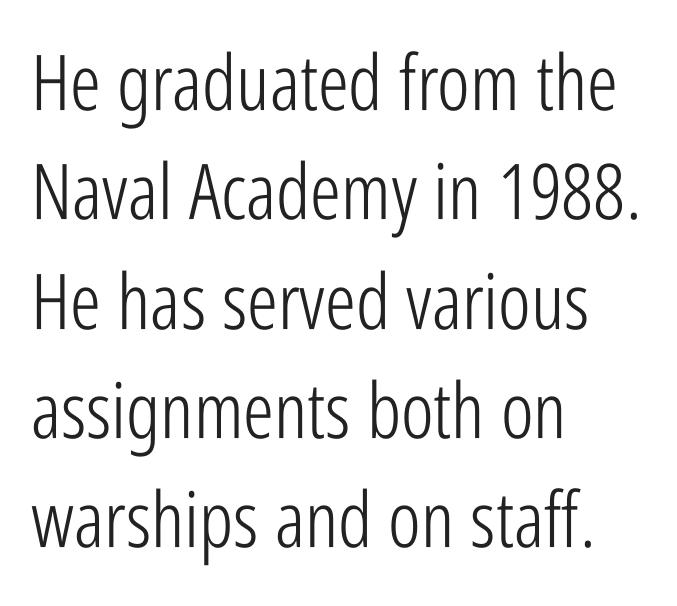
Q: Is the text bold? A: No.
Q: Is the text italic (slanted)? A: No, it is upright.
Q: Is the typeface a serif or a sans-serif typeface? A: Sans-serif.
Q: Is the text underlined? A: No.
Q: How is the paragraph aligned? A: Left-aligned.
Q: Is the spacing between letters normal or unusually wide? A: Normal.
Q: Is the spacing between lines tight, normal or loose? A: Normal.
Q: Width (condensed, normal, or wide)? A: Condensed.
Q: Stroke contrast? A: Low.
Q: x-height? A: Medium.
Q: Monospaced? A: No.
